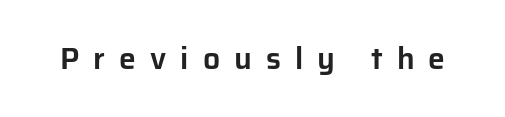
Is this a fixed-width face? No — the glyphs have proportional, varying widths. Look at the bottom of the vertical strokes: they stop flat, with no serifs. Spacing between characters has been opened up far beyond the box default. The type sits square on the baseline with zero lean. The foot of each line stays bare and open.
